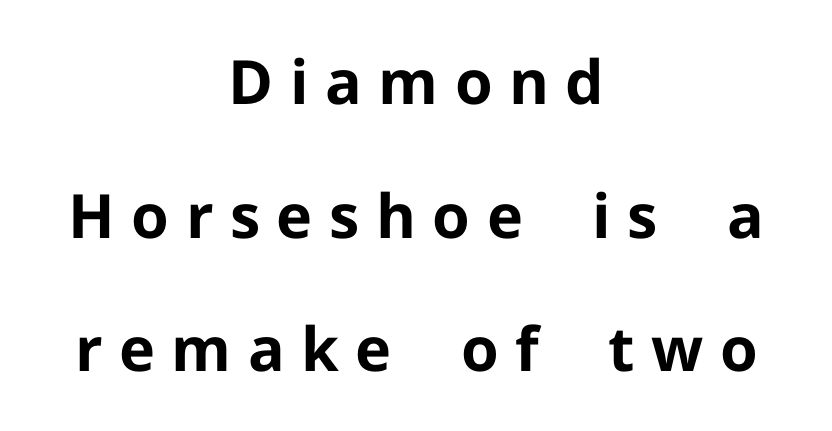
This is roman type, the default non-slanted kind. Letter spacing: wide. Bold? Absolutely — the strokes are thick and heavy. Honestly, the rows look like they've been pulled way apart. Are there feet on the stems? There aren't — it's a sans. Think of a printed novel: that variable character pitch is what you see here.
